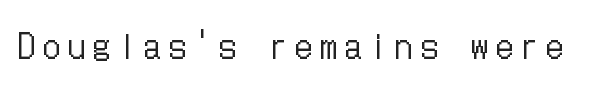
The image shows 34 px regular-weight, condensed type, upright; set unusually wide letter spacing (+0.24 em), not underlined; low stroke contrast and a medium x-height.
